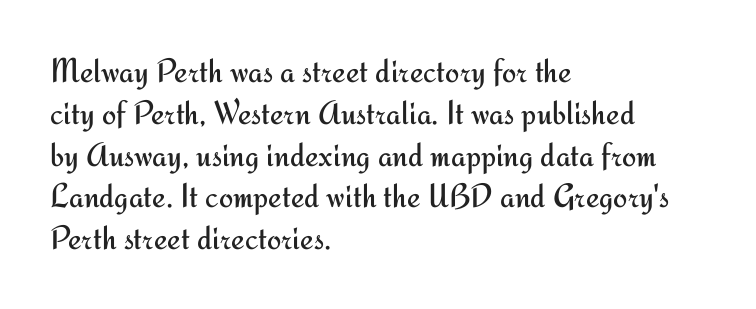
The image shows 34 px regular-weight sans-serif type, upright; set left-aligned, line spacing 1.23x, normal letter spacing, not underlined; medium stroke contrast and a small x-height.
